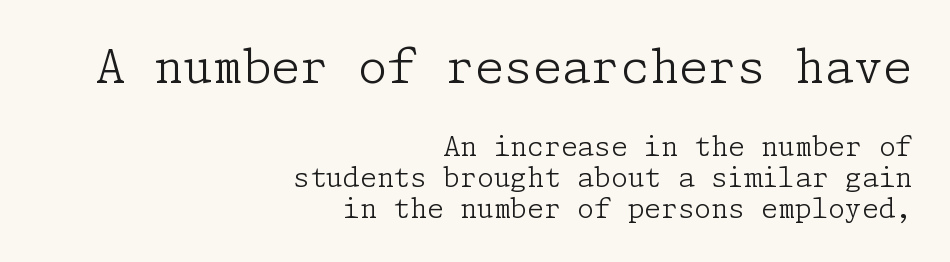
Q: Is the text bold? A: No.
Q: Is the text italic (slanted)? A: No, it is upright.
Q: Is the typeface a serif or a sans-serif typeface? A: Serif.
Q: Is the text underlined? A: No.
Q: How is the paragraph aligned? A: Right-aligned.
Q: Is the spacing between letters normal or unusually wide? A: Normal.
Q: Is the spacing between lines tight, normal or loose? A: Tight.
Q: Which block of text is set in a larger size, the first (top) or the second (bottom)? A: The first (top) one.
Q: Width (condensed, normal, or wide)? A: Normal.
Q: Stroke contrast? A: Low.
Q: x-height? A: Medium.
